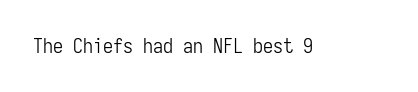
Posture: upright roman. Short note: letters normally spaced. The weight would be labelled regular, book, light, or lighter still. Lines of text with bare space underneath.
